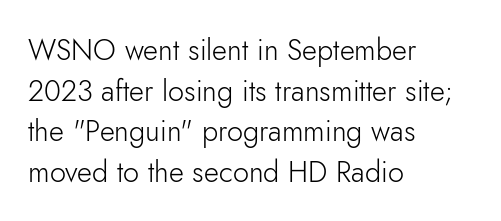
Q: Is the text bold? A: No.
Q: Is the text italic (slanted)? A: No, it is upright.
Q: Is the typeface a serif or a sans-serif typeface? A: Sans-serif.
Q: Is the text underlined? A: No.
Q: How is the paragraph aligned? A: Left-aligned.
Q: Is the spacing between letters normal or unusually wide? A: Normal.
Q: Is the spacing between lines tight, normal or loose? A: Normal.
Q: Width (condensed, normal, or wide)? A: Normal.
Q: Stroke contrast? A: Low.
Q: x-height? A: Small.
Q: Monospaced? A: No.
